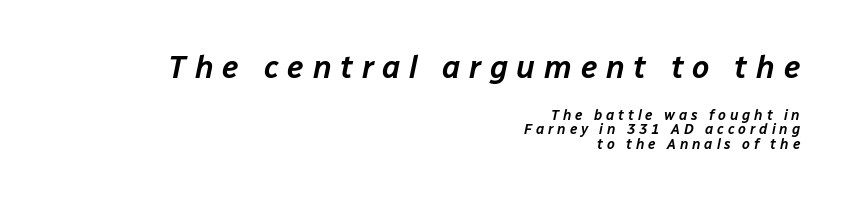
Proportional: the letters do not fall into vertical columns. The letters in the upper block stand taller than those in the block below. Notice how descenders almost collide with the ascenders below — that's tight leading. The typography opts for an oblique posture over an upright one.
